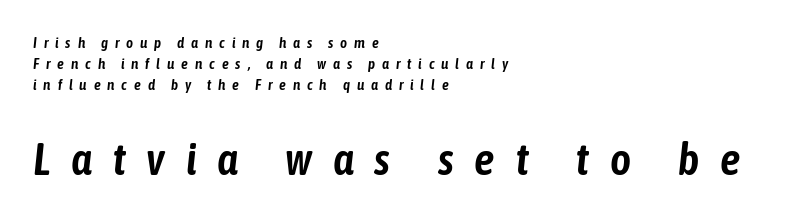
{"italic": "yes", "lean": "right", "slant_degrees": 6, "width": "condensed", "stroke_contrast": "low", "x_height": "medium", "monospaced": "no", "underline": "no", "align": "left", "line_spacing": "normal", "line_spacing_ratio": 1.4, "letter_spacing": "wide", "letter_spacing_em": 0.46, "larger_block": "second", "size_ratio": 3.0, "glyph_px": 45}
